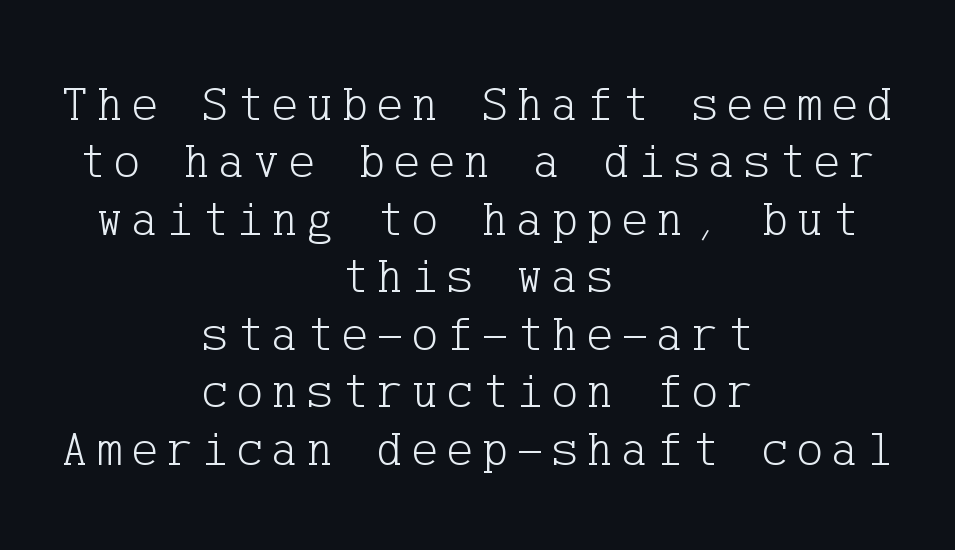
The image shows 50 px light serif type, upright; set centered, tight line spacing (1.15x), not underlined; low stroke contrast and a medium x-height.
